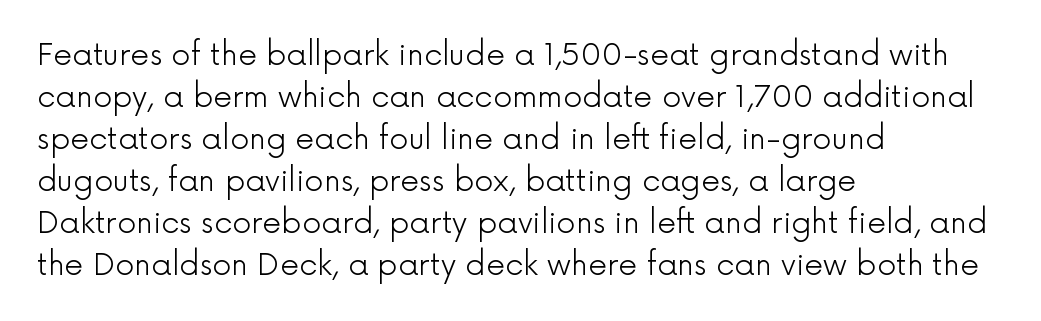
Q: Is the text bold? A: No.
Q: Is the text italic (slanted)? A: No, it is upright.
Q: Is the typeface a serif or a sans-serif typeface? A: Sans-serif.
Q: Is the text underlined? A: No.
Q: How is the paragraph aligned? A: Left-aligned.
Q: Is the spacing between letters normal or unusually wide? A: Normal.
Q: Is the spacing between lines tight, normal or loose? A: Normal.
Q: Width (condensed, normal, or wide)? A: Normal.
Q: x-height? A: Medium.
Q: Monospaced? A: No.
